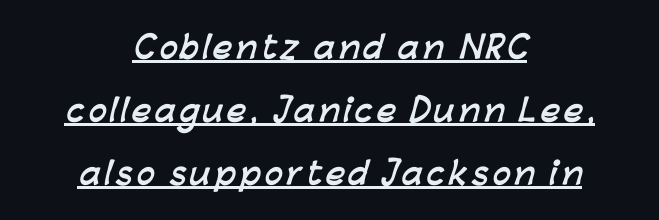
Descenders here cross a horizontal rule under the line. Classification — sans serif. Note the varied advance widths — an 'i' is clearly narrower than an 'm'. Leftover space on each line is divided equally before and after the words. The sample has been set heavy, in full bold. Baseline-to-baseline distance is far greater than the letter height.
